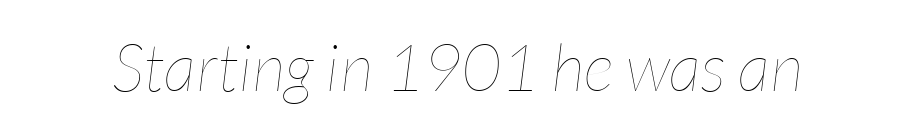
What stands out about the letter spacing? Nothing — it is the standard amount. The area under the type is left untouched. Varying glyph widths throughout — classic text-font behaviour. A quiet, ordinary-to-light weight characterises the typeface. An italicized treatment has been applied to the whole sample.
